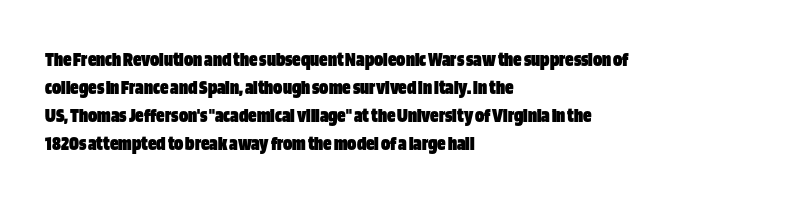
Style check: upright. Reading down the block, your eye returns to a fixed left position each line. This rendering leaves character spacing at its baseline value. Check under the words: just untouched page.
